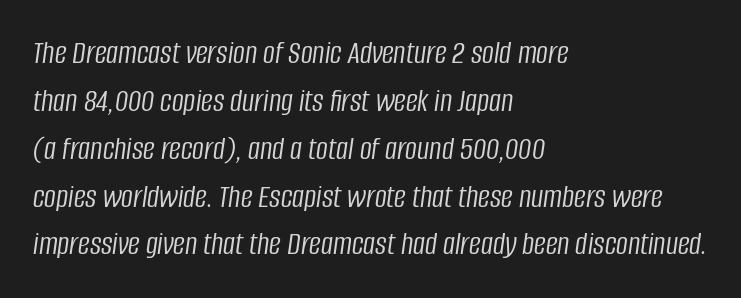
Q: Is the text bold? A: No.
Q: Is the text italic (slanted)? A: Yes, it leans right by about 8 degrees.
Q: Is the text underlined? A: No.
Q: How is the paragraph aligned? A: Left-aligned.
Q: Is the spacing between letters normal or unusually wide? A: Normal.
Q: Is the spacing between lines tight, normal or loose? A: Normal.
Q: Width (condensed, normal, or wide)? A: Condensed.
Q: Stroke contrast? A: Low.
Q: x-height? A: Large.
Q: Monospaced? A: No.
